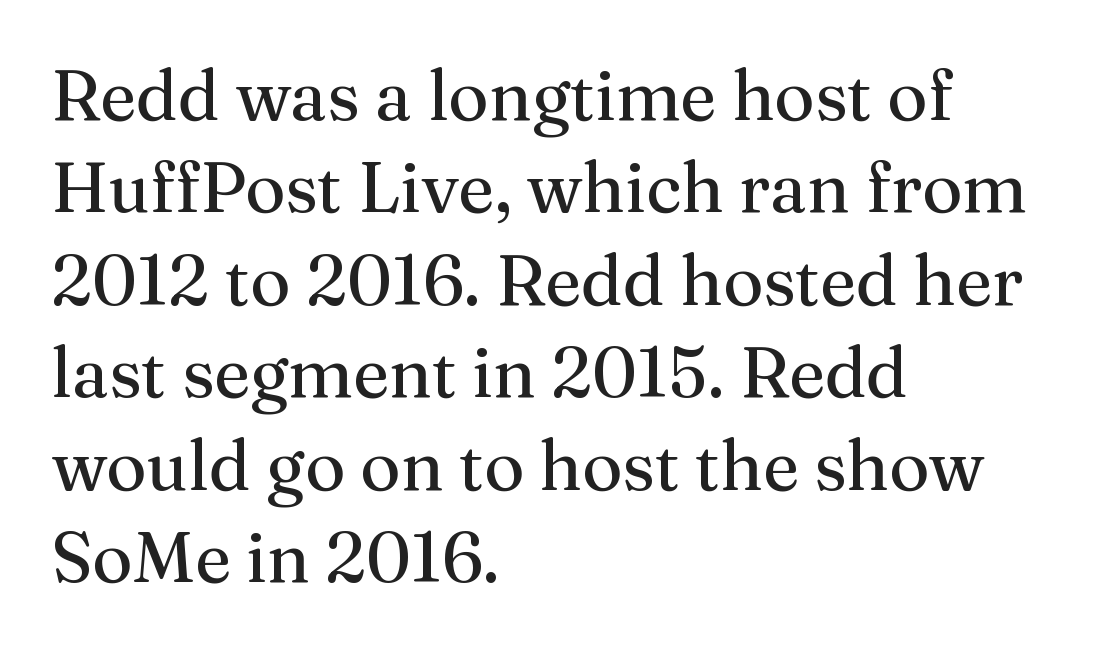
{"serif": "yes", "italic": "no", "bold": "no", "weight": "regular", "width": "normal", "stroke_contrast": "medium", "x_height": "medium", "monospaced": "no", "underline": "no", "align": "left", "line_spacing": "normal", "line_spacing_ratio": 1.32, "letter_spacing": "normal", "letter_spacing_em": 0.0, "glyph_px": 70}
